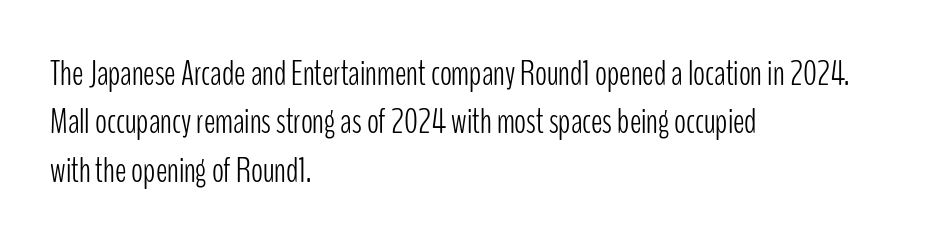
Visually the block forms a straight wall on the left and a jagged coastline on the right. These lines are composed in type without serifs. You could not count columns in this text — the font is proportionally spaced. The weight would be labelled regular, book, light, or lighter still.
